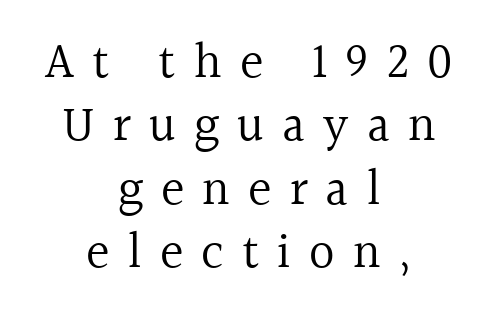
Notice how the passage keeps no hard edge, just a central spine. The specimen omits any rule beneath the text block's lines. Horizontal bands of white between lines are of average thickness. The rendering uses natural spacing where letterforms have individual widths. Short note: letters widely spaced.
